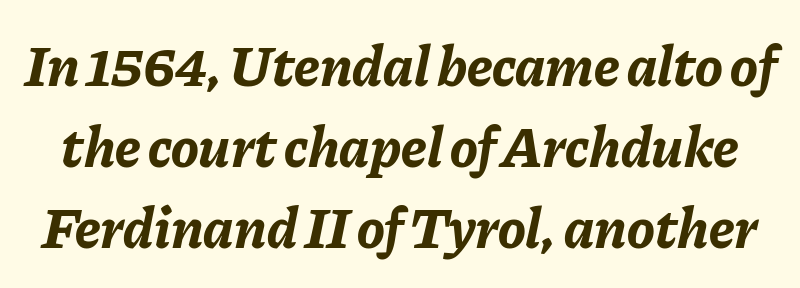
Students, observe: this is what conventionally led text looks like. As a designer I'd log this as weight 700, bold. Each letter keeps its own natural width here, so spacing adapts to shape. You can tell it's italic because the verticals aren't actually vertical. Check the space under the baseline: it is left empty.
